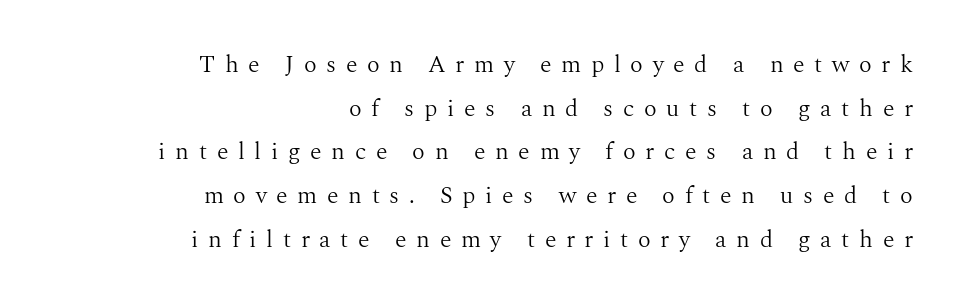
Letters rest on an invisible, unmarked baseline. Teacher's note: observe the even right margin — that is flush-right alignment. Italic? Not at all — the glyphs are vertical. These glyphs show unthickened strokes, regular width or finer. The type is letterspaced generously, with wide tracking.
